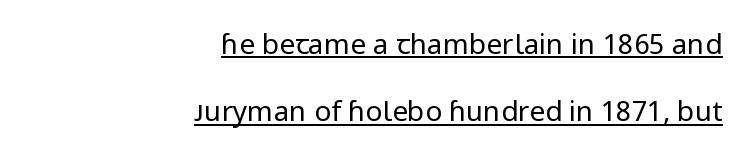
Q: Is the text bold? A: No.
Q: Is the text italic (slanted)? A: No, it is upright.
Q: Is the typeface a serif or a sans-serif typeface? A: Sans-serif.
Q: Is the text underlined? A: Yes.
Q: How is the paragraph aligned? A: Right-aligned.
Q: Is the spacing between letters normal or unusually wide? A: Normal.
Q: Is the spacing between lines tight, normal or loose? A: Loose.
Q: Width (condensed, normal, or wide)? A: Normal.
Q: Stroke contrast? A: Low.
Q: x-height? A: Medium.
Q: Monospaced? A: No.
